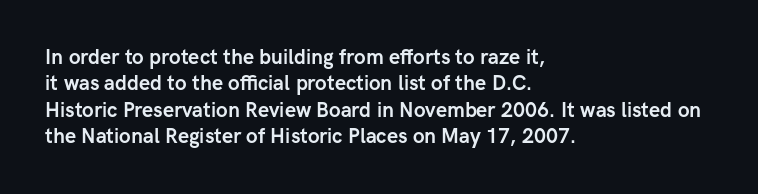
The image shows 20 px bold type, upright; set left-aligned, normal line spacing (1.32x), normal letter spacing, not underlined.
